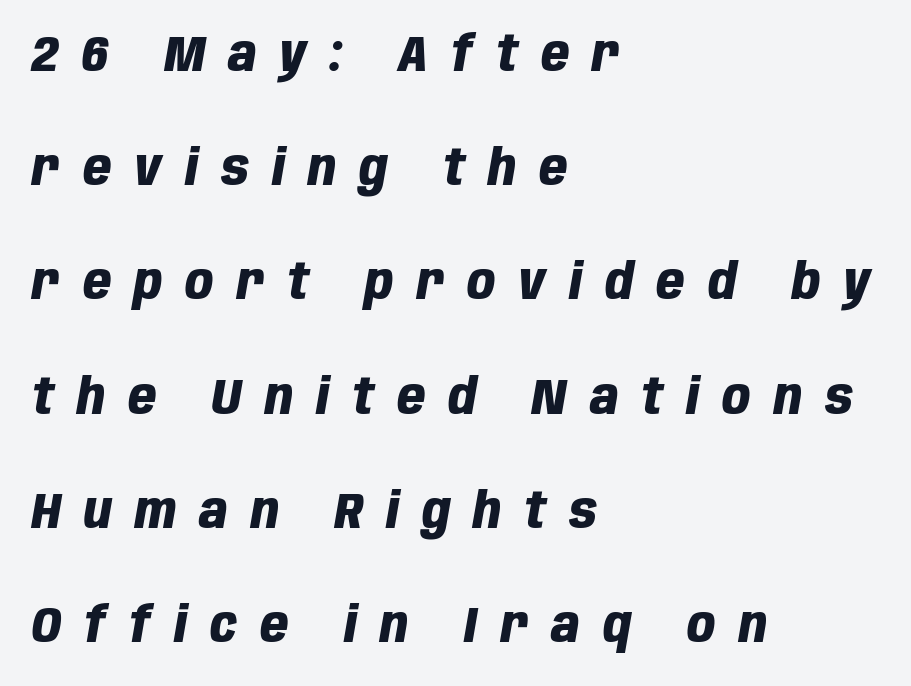
{"italic": "yes", "lean": "right", "slant_degrees": 10, "bold": "yes", "weight": "heavy", "width": "condensed", "stroke_contrast": "low", "x_height": "large", "monospaced": "no", "underline": "no", "align": "left", "line_spacing": "loose", "line_spacing_ratio": 2.33, "letter_spacing": "wide", "letter_spacing_em": 0.47, "glyph_px": 49}
